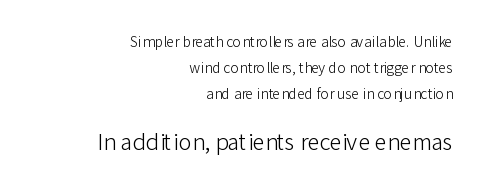
{"italic": "no", "bold": "no", "underline": "no", "align": "right", "line_spacing_ratio": 1.87, "letter_spacing": "normal", "letter_spacing_em": 0.0, "larger_block": "second", "size_ratio": 1.57, "glyph_px": 22}
